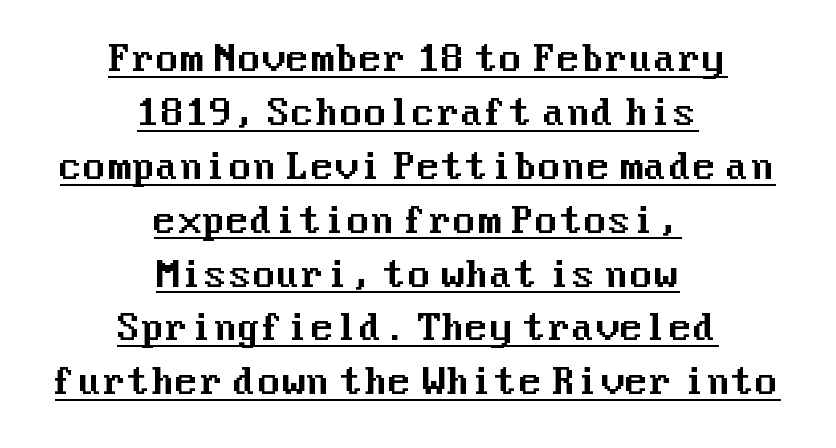
The axis of the letterforms is exactly vertical. The rows are spaced the way most documents space them. The passage is arranged like a title page — every line centered. Note: no serifs on the glyphs. Between one letter and the next there's only the usual sliver of space. The face used here appears with an underline applied.
